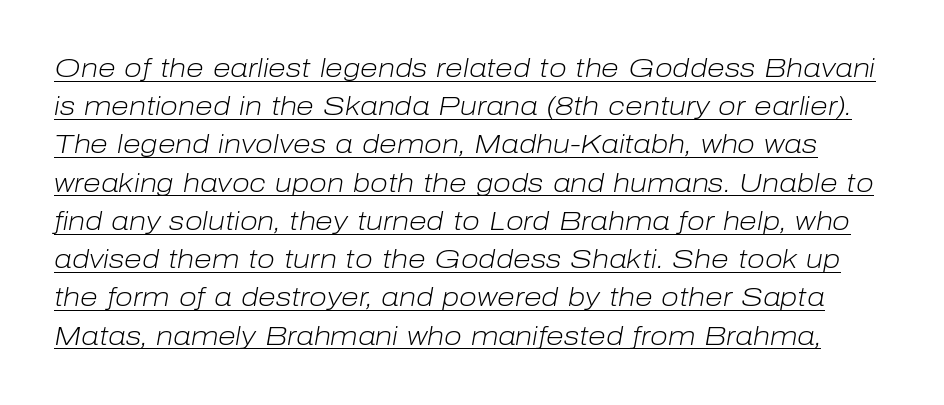
Descenders here cross a horizontal rule under the line. Every character sits at an angle, as italics do. The weight would be labelled regular, book, light, or lighter still. Whoever set this chose a conventional vertical rhythm.
